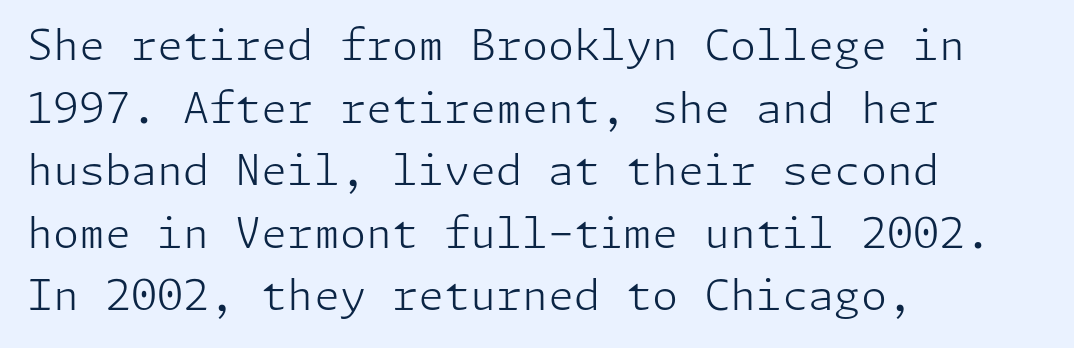
{"serif": "no", "italic": "no", "bold": "no", "weight": "light", "width": "normal", "stroke_contrast": "low", "x_height": "medium", "underline": "no", "align": "left", "line_spacing": "normal", "line_spacing_ratio": 1.49, "letter_spacing": "normal", "letter_spacing_em": 0.0, "glyph_px": 42}
